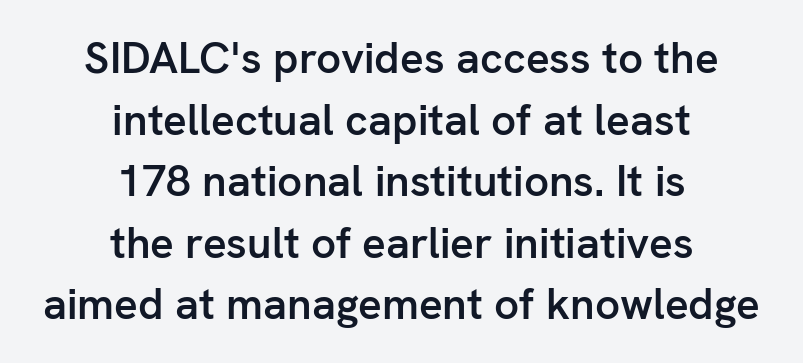
Italic? Not at all — the glyphs are vertical. Glyph-to-glyph distance matches everyday printed text. The characters look somewhat weighty, a semibold short of true bold. Spacing verdict: proportional, widths tailored to each character.
